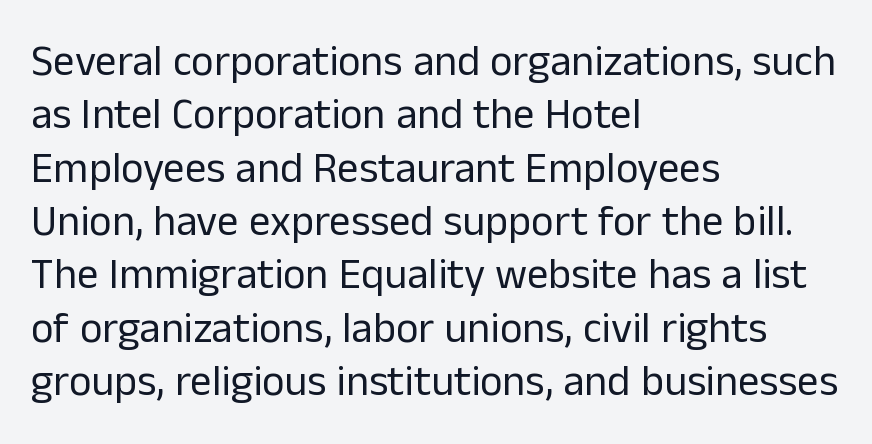
Q: Is the text bold? A: No.
Q: Is the text italic (slanted)? A: No, it is upright.
Q: Is the typeface a serif or a sans-serif typeface? A: Sans-serif.
Q: Is the text underlined? A: No.
Q: How is the paragraph aligned? A: Left-aligned.
Q: Is the spacing between letters normal or unusually wide? A: Normal.
Q: Width (condensed, normal, or wide)? A: Normal.
Q: Stroke contrast? A: Low.
Q: x-height? A: Medium.
Q: Monospaced? A: No.
